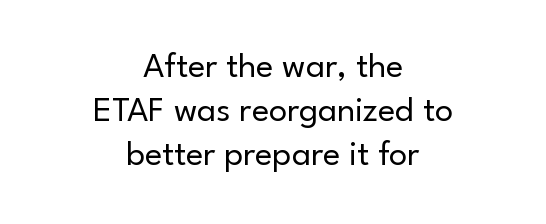
The image shows 36 px regular-weight sans-serif type, upright; set centered, line spacing 1.22x, normal letter spacing, not underlined; low stroke contrast and a small x-height.
